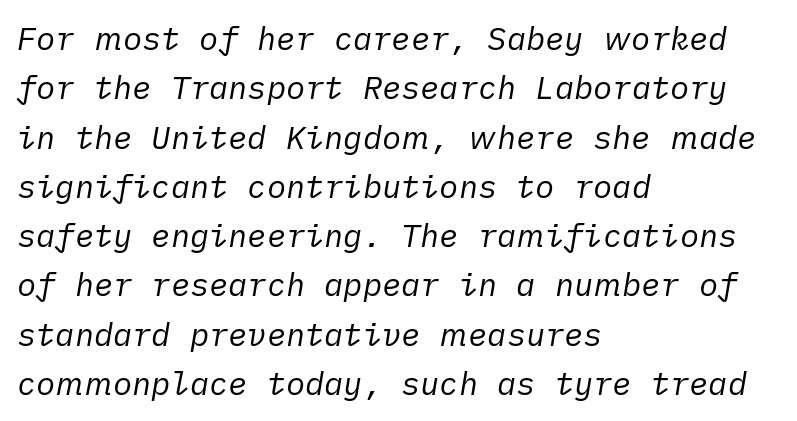
Descender tails drop into unmarked territory. Tracking value appears to be zero — textbook default spacing. This is not heavy type; no bold has been used. The rows are spaced the way most documents space them. A student would call this left alignment; a typographer would say flush left, rag right. An italicized treatment has been applied to the whole sample.
